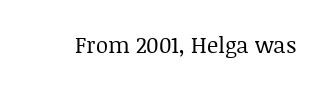
The image shows 22 px text type, upright; set normal letter spacing, not underlined.
